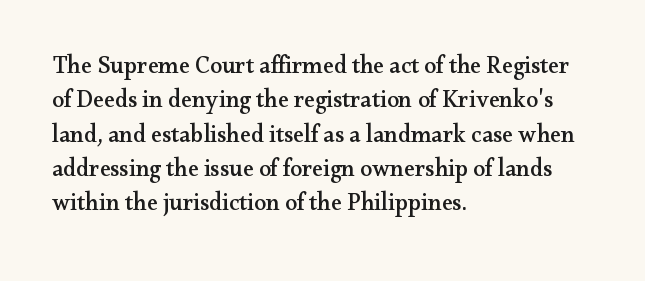
The rows are spaced the way most documents space them. Italic: no, the glyphs are upright roman. Reading down the block, your eye returns to a fixed left position each line. The words here are not underlined. Nothing unusual about the tracking: characters are spaced as the font intends.
